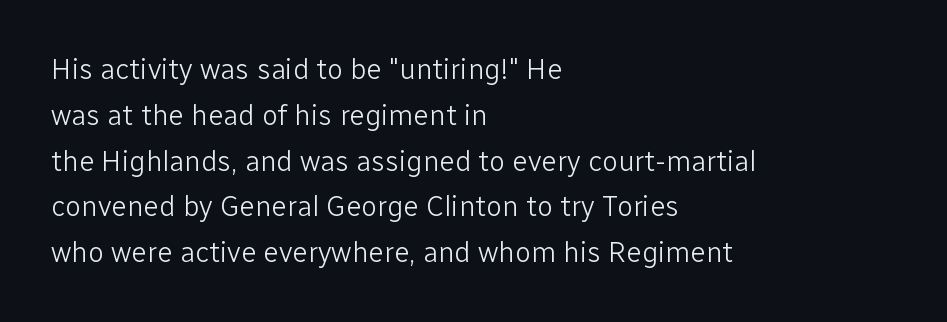
The image shows 29 px light sans-serif type, upright; set left-aligned, normal line spacing (1.58x), normal letter spacing, not underlined; low stroke contrast and a medium x-height.
